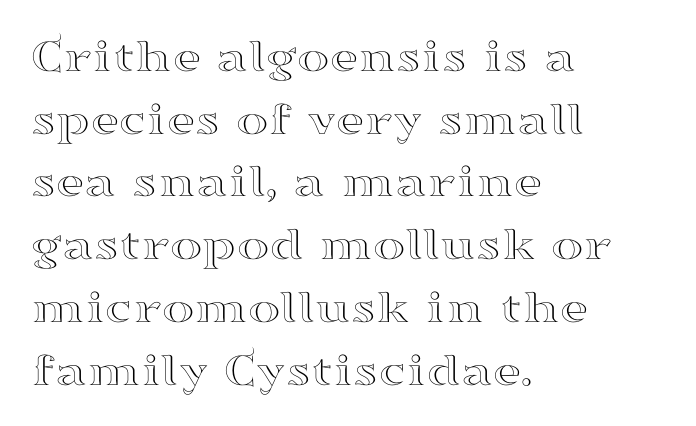
{"serif": "yes", "italic": "no", "width": "wide", "stroke_contrast": "high", "x_height": "small", "monospaced": "no", "underline": "no", "align": "left", "line_spacing": "normal", "line_spacing_ratio": 1.28, "letter_spacing": "normal", "letter_spacing_em": 0.0, "glyph_px": 49}
